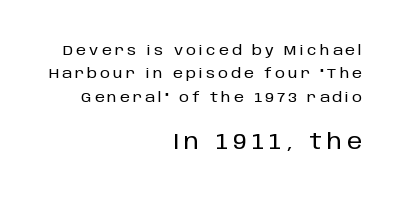
{"italic": "no", "underline": "no", "align": "right", "line_spacing": "normal", "line_spacing_ratio": 1.67, "letter_spacing": "wide", "letter_spacing_em": 0.23, "larger_block": "second", "size_ratio": 1.57, "glyph_px": 22}
